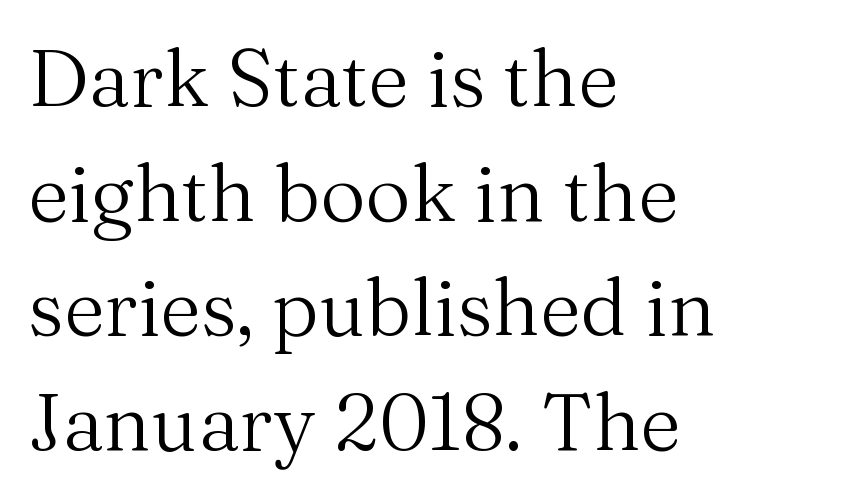
These lines stack with their left ends in a neat column. Glyph-to-glyph distance matches everyday printed text. Looks like regular typesetting: each glyph gets only the width it needs. A typesetter would mark this as roman, not italic. Counters stay open thanks to moderate or lighter strokes. No word sits above an underline.
